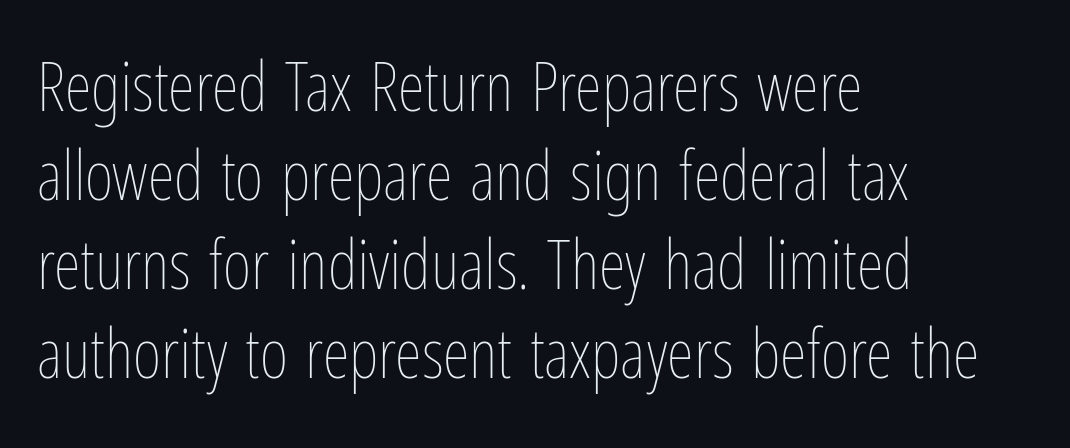
{"italic": "no", "bold": "no", "weight": "thin", "width": "condensed", "stroke_contrast": "low", "x_height": "medium", "monospaced": "no", "underline": "no", "align": "left", "line_spacing": "normal", "line_spacing_ratio": 1.29, "letter_spacing": "normal", "letter_spacing_em": 0.0, "glyph_px": 69}
